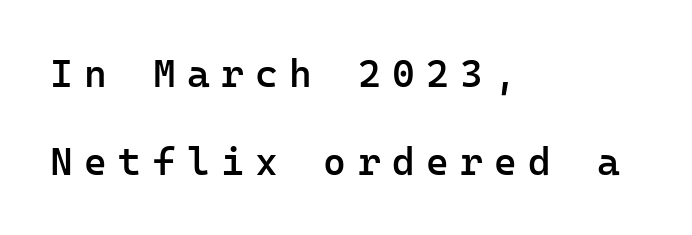
Q: Is the text bold? A: Semi-bold.
Q: Is the text italic (slanted)? A: No, it is upright.
Q: Is the typeface a serif or a sans-serif typeface? A: Sans-serif.
Q: Is the text underlined? A: No.
Q: How is the paragraph aligned? A: Left-aligned.
Q: Is the spacing between letters normal or unusually wide? A: Unusually wide.
Q: Is the spacing between lines tight, normal or loose? A: Loose.
Q: Width (condensed, normal, or wide)? A: Normal.
Q: Stroke contrast? A: Low.
Q: x-height? A: Medium.
Q: Monospaced? A: Yes.
